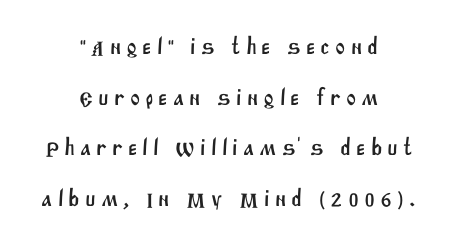
The image shows 24 px text type; set centered, loose line spacing (2.11x), unusually wide letter spacing (+0.21 em), not underlined.
